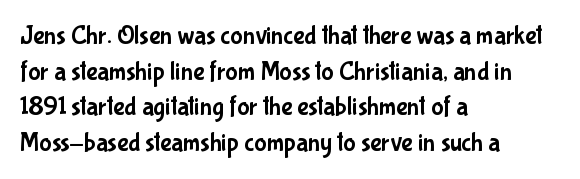
Compared with a centered layout, this one pins lines to the left instead. These lines were composed using upright roman letters. The type is set solid horizontally, with unmodified tracking. Vertical spacing — default. A bare baseline throughout the passage.
